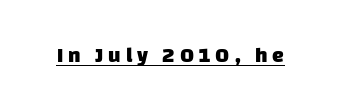
{"bold": "yes", "underline": "yes", "letter_spacing": "wide", "letter_spacing_em": 0.24, "glyph_px": 21}
